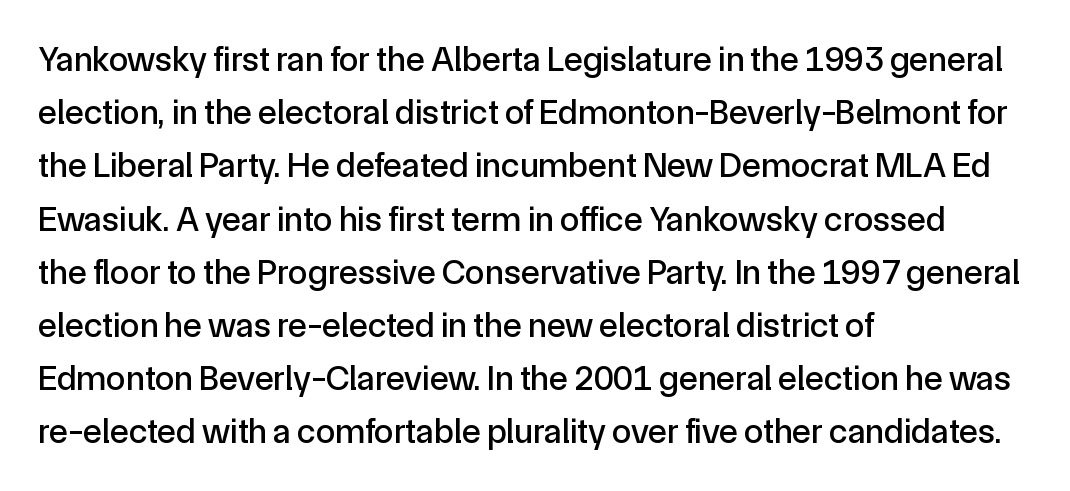
Q: Is the text italic (slanted)? A: No, it is upright.
Q: Is the typeface a serif or a sans-serif typeface? A: Sans-serif.
Q: Is the text underlined? A: No.
Q: How is the paragraph aligned? A: Left-aligned.
Q: Is the spacing between letters normal or unusually wide? A: Normal.
Q: Is the spacing between lines tight, normal or loose? A: Normal.
Q: Width (condensed, normal, or wide)? A: Normal.
Q: x-height? A: Medium.
Q: Monospaced? A: No.
